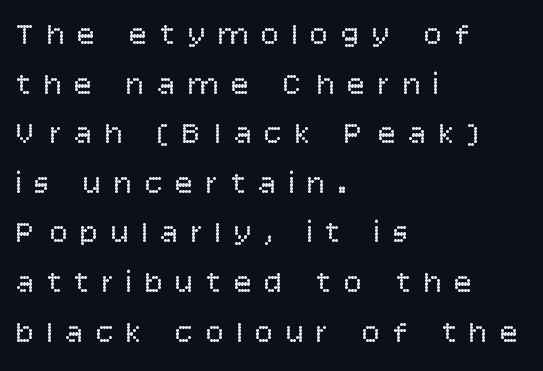
{"serif": "no", "italic": "no", "bold": "no", "weight": "regular", "width": "normal", "stroke_contrast": "low", "x_height": "large", "monospaced": "no", "underline": "no", "align": "left", "line_spacing": "normal", "line_spacing_ratio": 1.6, "letter_spacing": "wide", "letter_spacing_em": 0.39, "glyph_px": 31}
